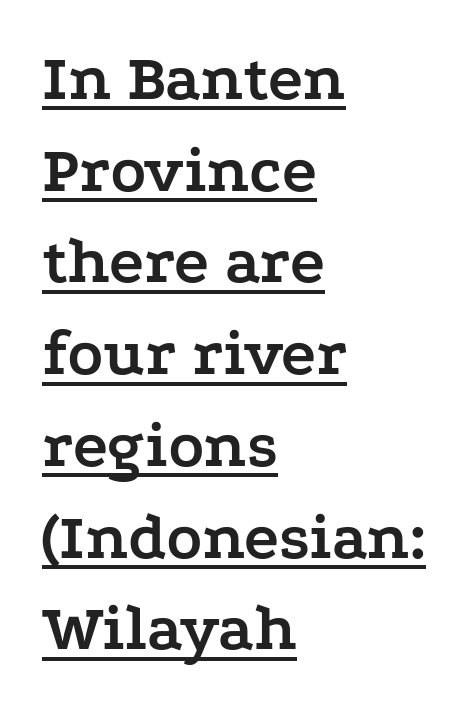
Q: Is the text bold? A: Yes.
Q: Is the text italic (slanted)? A: No, it is upright.
Q: Is the typeface a serif or a sans-serif typeface? A: Serif.
Q: Is the text underlined? A: Yes.
Q: How is the paragraph aligned? A: Left-aligned.
Q: Is the spacing between letters normal or unusually wide? A: Normal.
Q: Is the spacing between lines tight, normal or loose? A: Normal.
Q: Width (condensed, normal, or wide)? A: Wide.
Q: Stroke contrast? A: Low.
Q: x-height? A: Medium.
Q: Monospaced? A: No.
